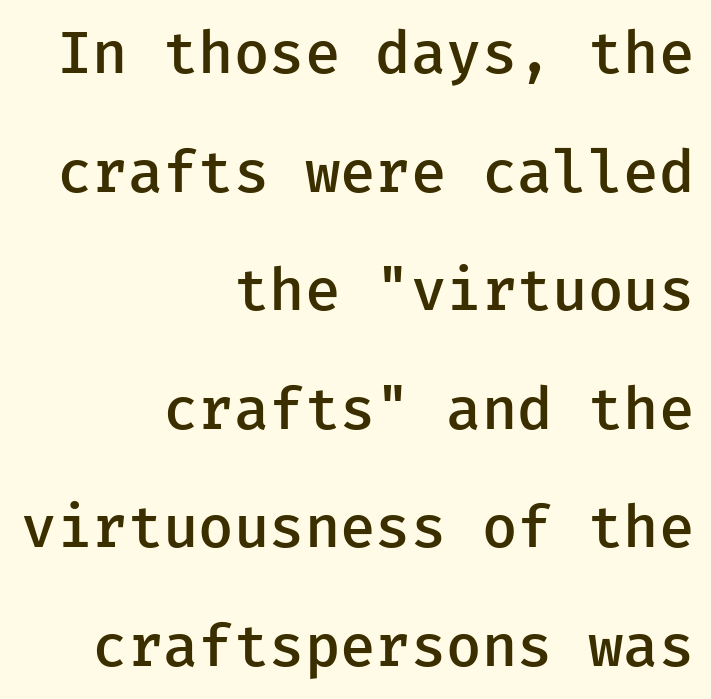
Observe the absence of serifs on each vertical stroke in this sample. A somewhat darkened texture: the type is semibold rather than bold. A typesetter would call this leading open, well beyond the default. Students, note that the glyphs here touch the page at normal intervals.
